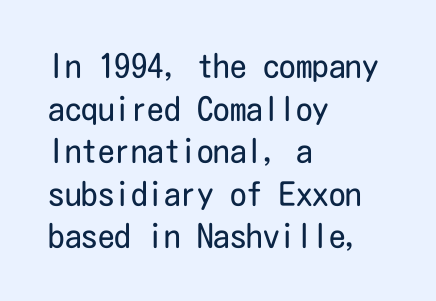
{"serif": "no", "italic": "no", "bold": "no", "weight": "regular", "width": "condensed", "stroke_contrast": "low", "x_height": "medium", "underline": "no", "align": "left", "line_spacing": "normal", "line_spacing_ratio": 1.29, "letter_spacing": "normal", "letter_spacing_em": 0.0, "glyph_px": 33}
